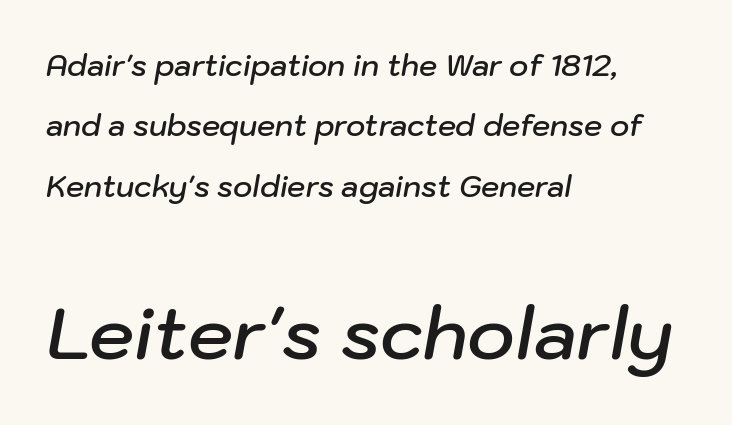
The image shows 72 px semibold type, italic (leaning right); set left-aligned, loose line spacing (2.08x), normal letter spacing, not underlined; the second (bottom) block is 2.48x larger; low stroke contrast and a medium x-height.
